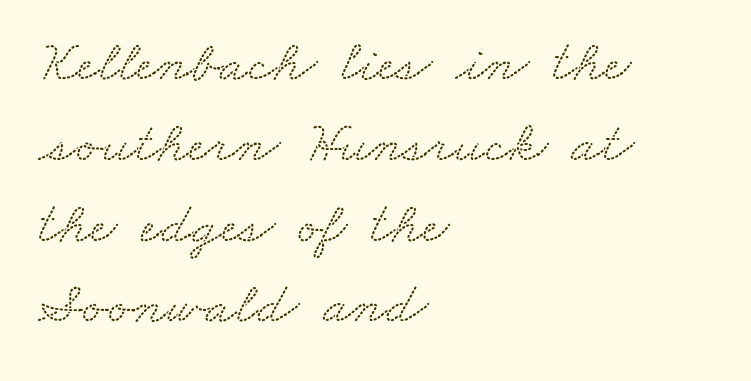
{"width": "wide", "stroke_contrast": "low", "x_height": "small", "monospaced": "no", "underline": "no", "align": "left", "line_spacing": "normal", "line_spacing_ratio": 1.37, "letter_spacing": "normal", "letter_spacing_em": 0.0, "glyph_px": 59}
